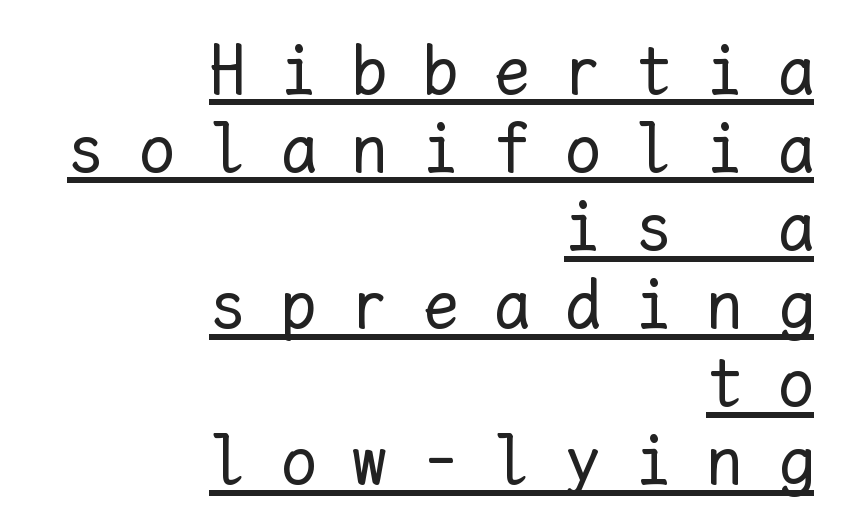
{"italic": "no", "bold": "no", "weight": "regular", "width": "normal", "stroke_contrast": "low", "x_height": "medium", "monospaced": "yes", "underline": "yes", "align": "right", "line_spacing": "tight", "line_spacing_ratio": 1.1, "letter_spacing": "wide", "letter_spacing_em": 0.5, "glyph_px": 71}
